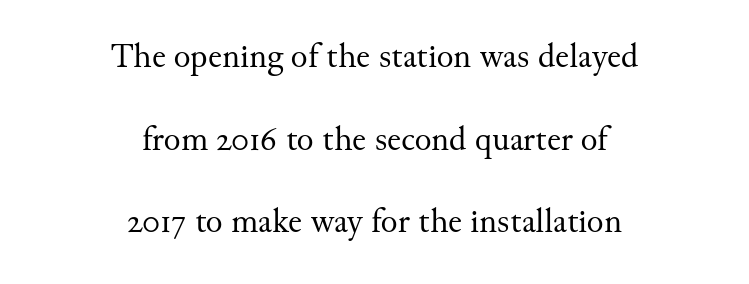
Descender tails drop into unmarked territory. Horizontally, the lines are justified to the midpoint only. This is not heavy type; no bold has been used. The type sits square on the baseline with zero lean. Note the varied advance widths — an 'i' is clearly narrower than an 'm'.
